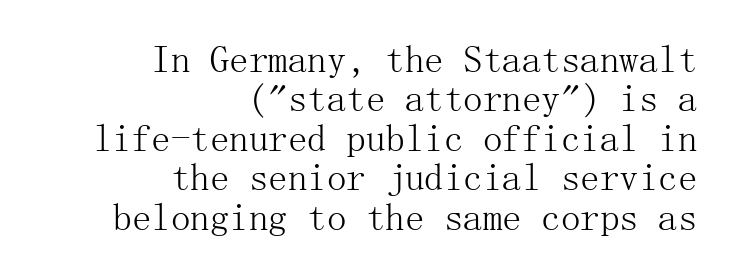
Quick note: underline off. Cramped leading. Does the copy run flush right? Yes — the right margin is perfectly even. This rendering employs a face with finishing strokes, i.e., a serif. Nothing unusual about the tracking: characters are spaced as the font intends. A light-to-regular cut is what we see here.
